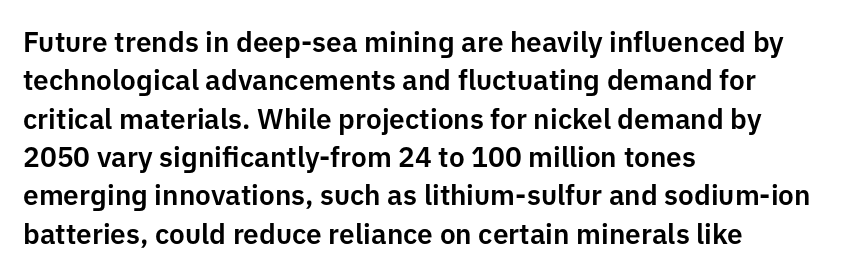
{"serif": "no", "italic": "no", "width": "normal", "stroke_contrast": "low", "x_height": "medium", "monospaced": "no", "underline": "no", "align": "left", "line_spacing": "normal", "line_spacing_ratio": 1.37, "letter_spacing": "normal", "letter_spacing_em": 0.0, "glyph_px": 28}
